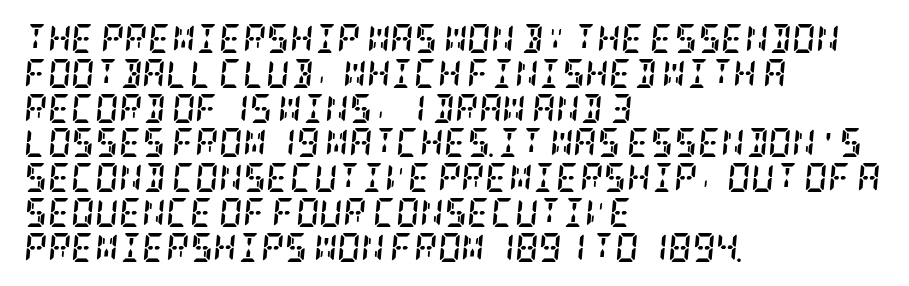
The image shows 29 px semibold, condensed serif type, italic (leaning right); set left-aligned, line spacing 1.2x, normal letter spacing, not underlined; low stroke contrast and a large x-height.
